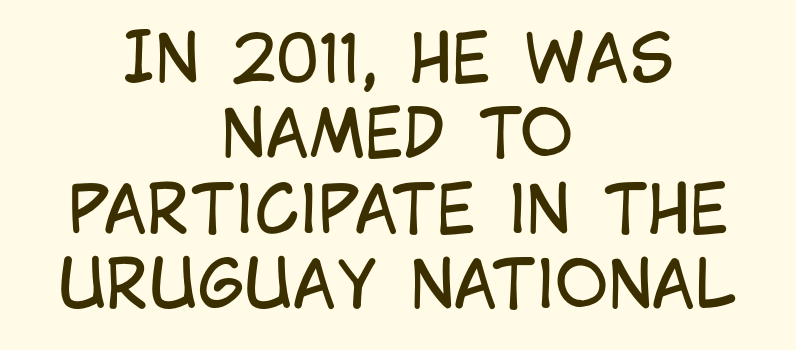
The image shows 65 px regular-weight, condensed sans-serif type, upright; set centered, line spacing 1.16x, normal letter spacing, not underlined; low stroke contrast and a large x-height.
